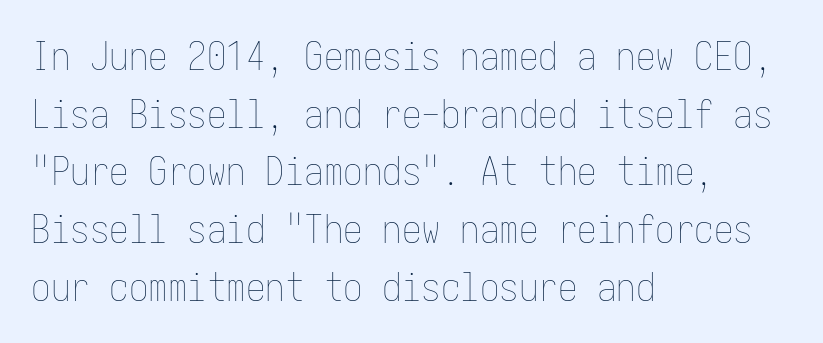
{"italic": "no", "bold": "no", "weight": "thin", "width": "condensed", "stroke_contrast": "low", "x_height": "medium", "underline": "no", "align": "left", "line_spacing": "normal", "line_spacing_ratio": 1.48, "letter_spacing": "normal", "letter_spacing_em": 0.0, "glyph_px": 39}
